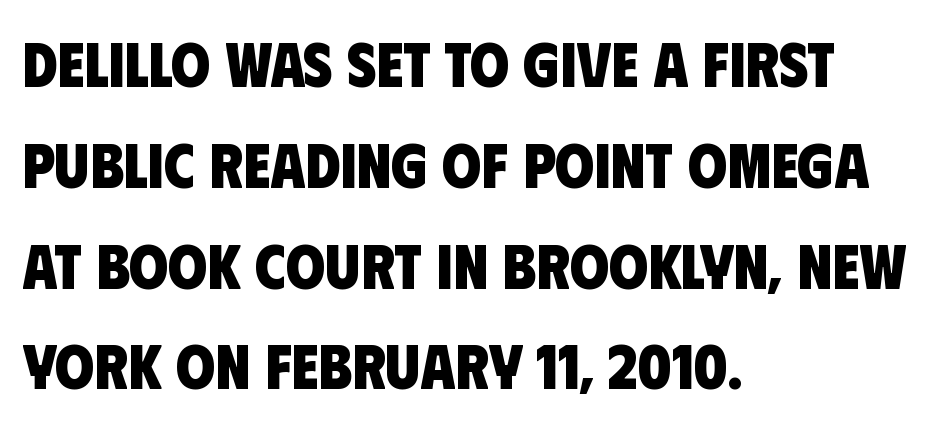
Q: Is the text bold? A: Yes.
Q: Is the typeface a serif or a sans-serif typeface? A: Sans-serif.
Q: Is the text underlined? A: No.
Q: How is the paragraph aligned? A: Left-aligned.
Q: Is the spacing between letters normal or unusually wide? A: Normal.
Q: Is the spacing between lines tight, normal or loose? A: Normal.
Q: Width (condensed, normal, or wide)? A: Condensed.
Q: Stroke contrast? A: Low.
Q: x-height? A: Large.
Q: Monospaced? A: No.
